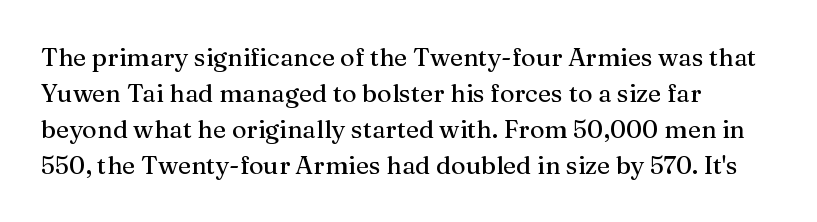
{"italic": "no", "underline": "no", "align": "left", "line_spacing": "normal", "line_spacing_ratio": 1.44, "letter_spacing": "normal", "letter_spacing_em": 0.0, "glyph_px": 25}
